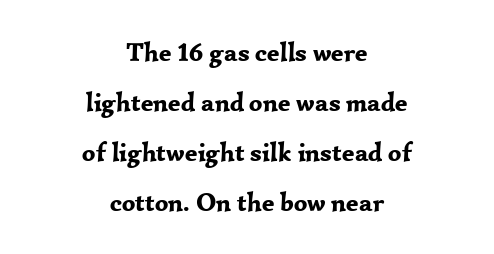
The typography opts for an upright posture over an oblique one. Observe the ordinary spacing: letters are neighbours, not strangers. Weight: bold. Rows of type keep a wide berth in the vertical direction.
